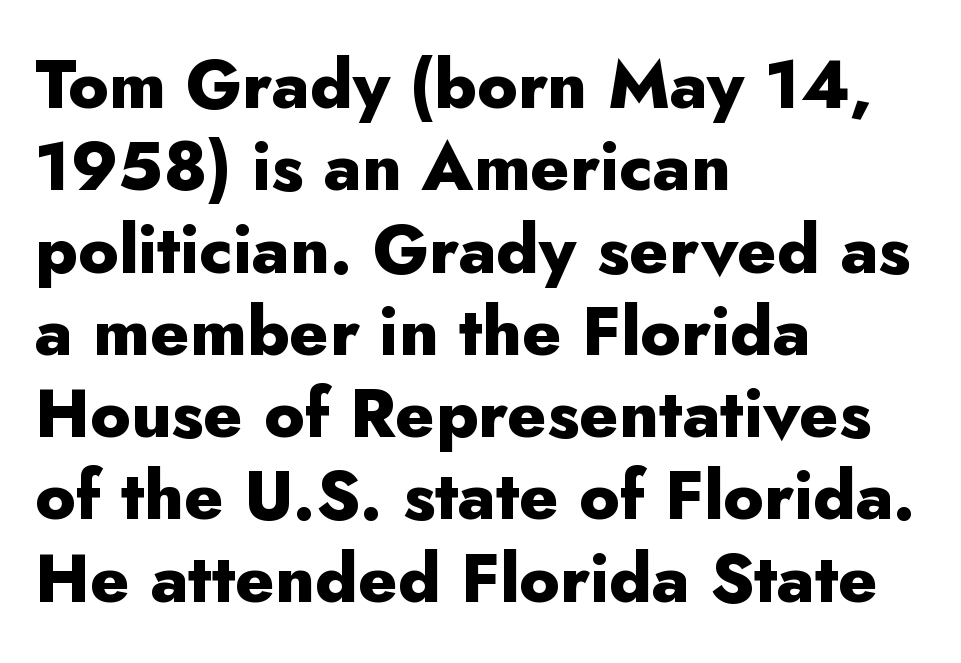
The image shows 68 px heavy sans-serif type, upright; set left-aligned, line spacing 1.21x, normal letter spacing, not underlined; low stroke contrast and a small x-height.
